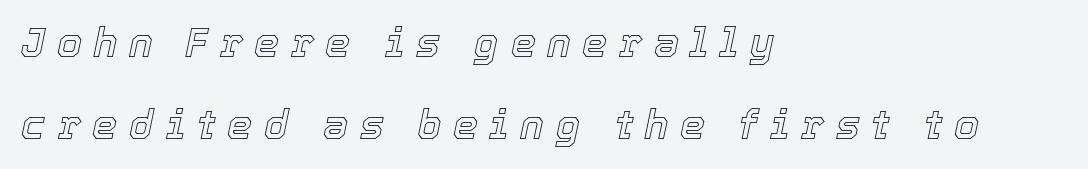
The image shows 40 px text type, italic (leaning right); set left-aligned, loose line spacing (2.06x), unusually wide letter spacing (+0.29 em), not underlined; a medium x-height.
